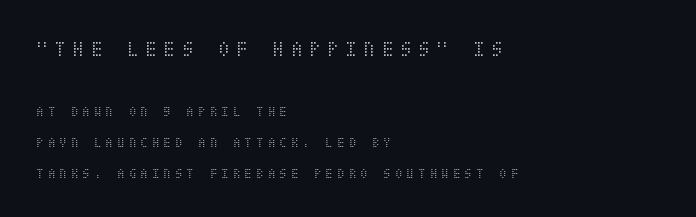
Q: Is the text bold? A: No.
Q: Is the text italic (slanted)? A: No, it is upright.
Q: Is the text underlined? A: No.
Q: How is the paragraph aligned? A: Left-aligned.
Q: Is the spacing between letters normal or unusually wide? A: Unusually wide.
Q: Is the spacing between lines tight, normal or loose? A: Loose.
Q: Which block of text is set in a larger size, the first (top) or the second (bottom)? A: The first (top) one.
